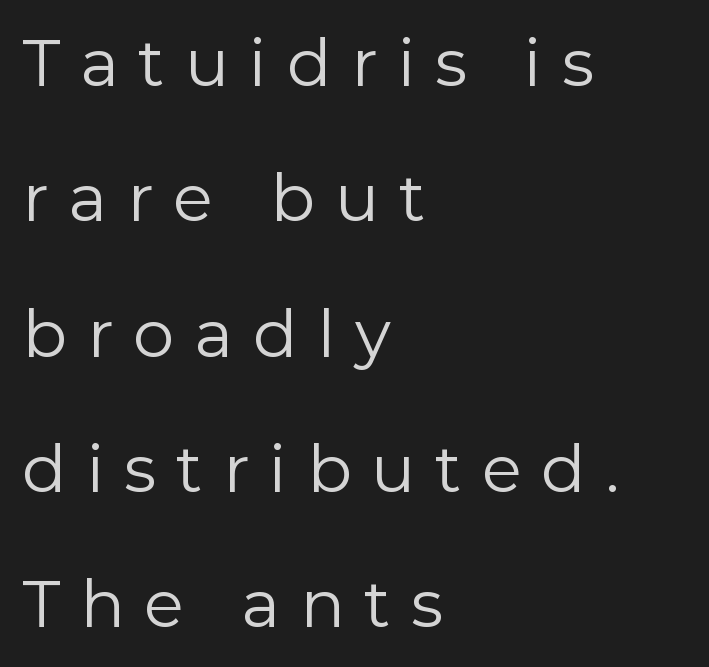
Q: Is the text bold? A: No.
Q: Is the text italic (slanted)? A: No, it is upright.
Q: Is the typeface a serif or a sans-serif typeface? A: Sans-serif.
Q: Is the text underlined? A: No.
Q: How is the paragraph aligned? A: Left-aligned.
Q: Is the spacing between letters normal or unusually wide? A: Unusually wide.
Q: Is the spacing between lines tight, normal or loose? A: Loose.
Q: Width (condensed, normal, or wide)? A: Normal.
Q: Stroke contrast? A: Low.
Q: x-height? A: Medium.
Q: Monospaced? A: No.
